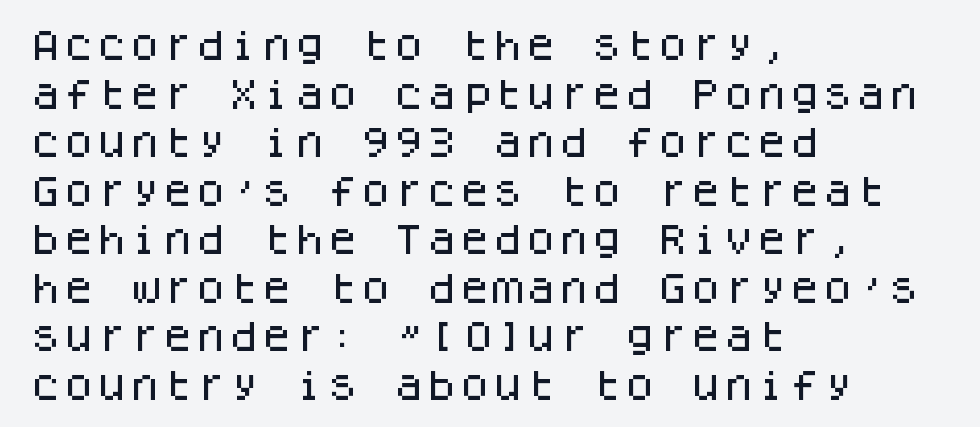
{"serif": "no", "italic": "no", "width": "normal", "stroke_contrast": "low", "x_height": "large", "monospaced": "yes", "underline": "no", "align": "left", "line_spacing": "normal", "line_spacing_ratio": 1.47, "letter_spacing": "normal", "letter_spacing_em": 0.0, "glyph_px": 33}
